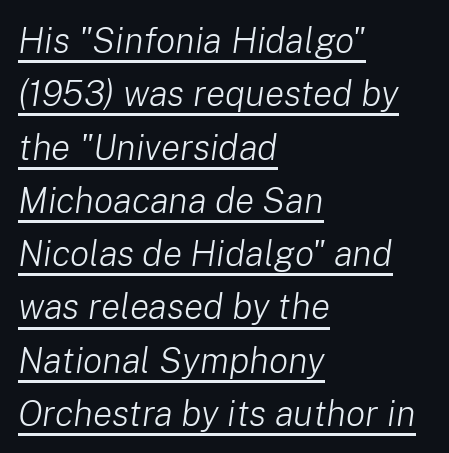
Q: Is the text bold? A: No.
Q: Is the text italic (slanted)? A: Yes, it leans right by about 8 degrees.
Q: Is the text underlined? A: Yes.
Q: How is the paragraph aligned? A: Left-aligned.
Q: Is the spacing between letters normal or unusually wide? A: Normal.
Q: Is the spacing between lines tight, normal or loose? A: Normal.
Q: Width (condensed, normal, or wide)? A: Normal.
Q: Stroke contrast? A: Low.
Q: x-height? A: Medium.
Q: Monospaced? A: No.
